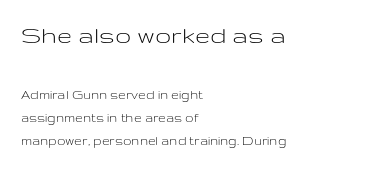
Q: Is the text bold? A: No.
Q: Is the text italic (slanted)? A: No, it is upright.
Q: Is the text underlined? A: No.
Q: How is the paragraph aligned? A: Left-aligned.
Q: Is the spacing between letters normal or unusually wide? A: Normal.
Q: Is the spacing between lines tight, normal or loose? A: Normal.
Q: Which block of text is set in a larger size, the first (top) or the second (bottom)? A: The first (top) one.
